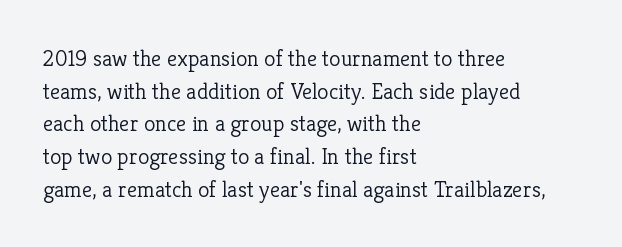
{"italic": "no", "bold": "no", "underline": "no", "align": "left", "line_spacing": "normal", "line_spacing_ratio": 1.42, "letter_spacing": "normal", "letter_spacing_em": 0.0, "glyph_px": 23}
